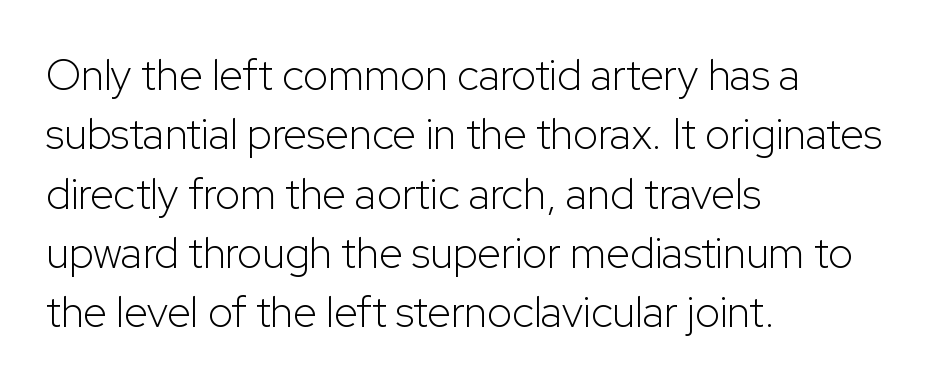
{"serif": "no", "italic": "no", "bold": "no", "weight": "light", "width": "normal", "stroke_contrast": "low", "x_height": "medium", "monospaced": "no", "underline": "no", "align": "left", "line_spacing": "normal", "line_spacing_ratio": 1.38, "letter_spacing": "normal", "letter_spacing_em": 0.0, "glyph_px": 43}
